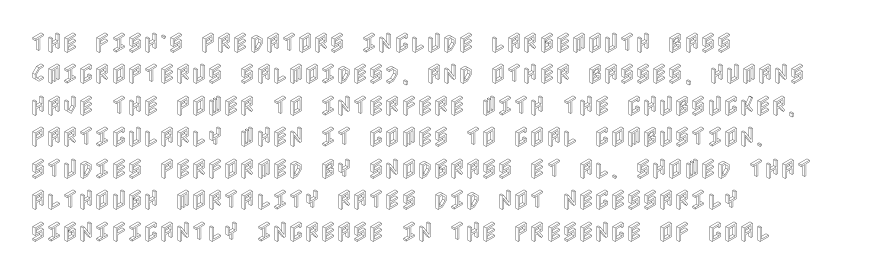
{"italic": "no", "underline": "no", "align": "left", "line_spacing": "normal", "line_spacing_ratio": 1.43, "letter_spacing": "normal", "letter_spacing_em": 0.0, "glyph_px": 22}
